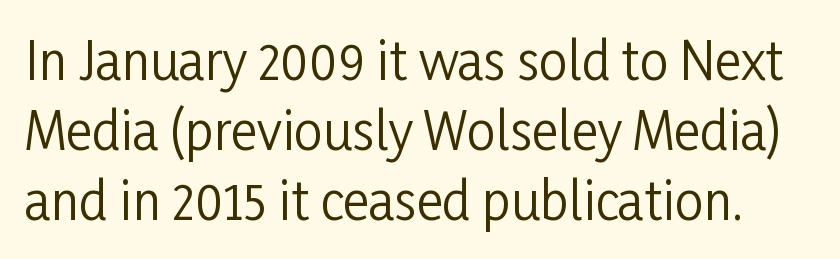
The face looks like a standard text weight, possibly lighter. Serif or sans? Sans — the stroke terminals are bare. Glance below the letters and you will spot only blank space. Whoever set this chose a conventional vertical rhythm. Default kerning and tracking; the words read as compact shapes. The passage shown is typed in a proportional face where columns would drift.
